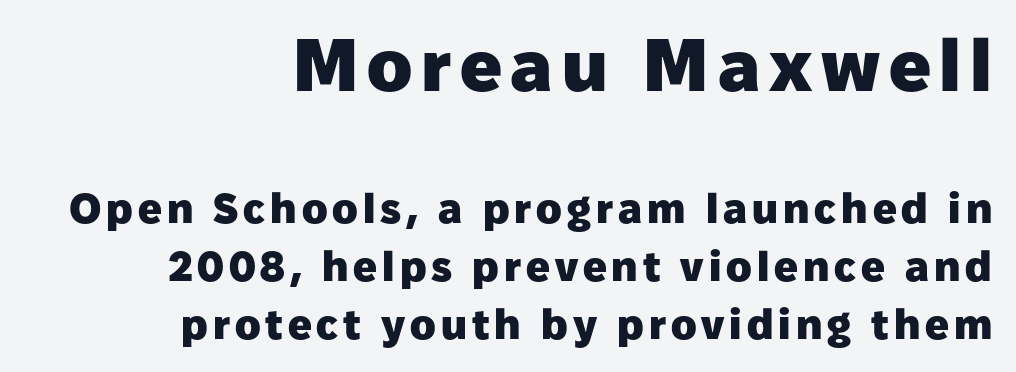
{"serif": "no", "italic": "no", "bold": "yes", "weight": "heavy", "width": "normal", "stroke_contrast": "low", "x_height": "medium", "monospaced": "no", "underline": "no", "align": "right", "line_spacing": "normal", "line_spacing_ratio": 1.38, "larger_block": "first", "size_ratio": 1.76, "glyph_px": 74}
